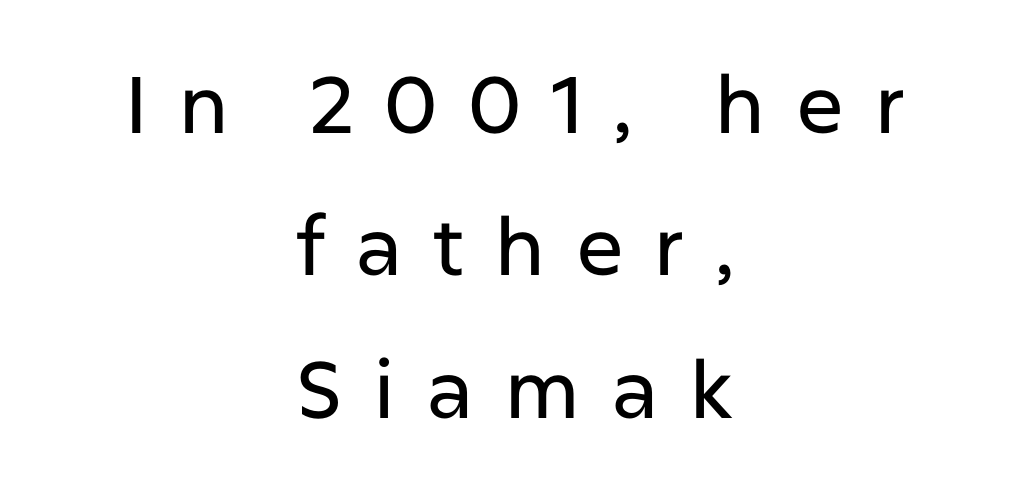
Do the letters lean? They stand straight. This sample uses expanded letter spacing, leaving extra air between glyphs. The letters carry no serifs — their stems end cleanly without finishing strokes. Only glyphs here, with clear space below each row. The passage shown is typed in a proportional face where columns would drift.
